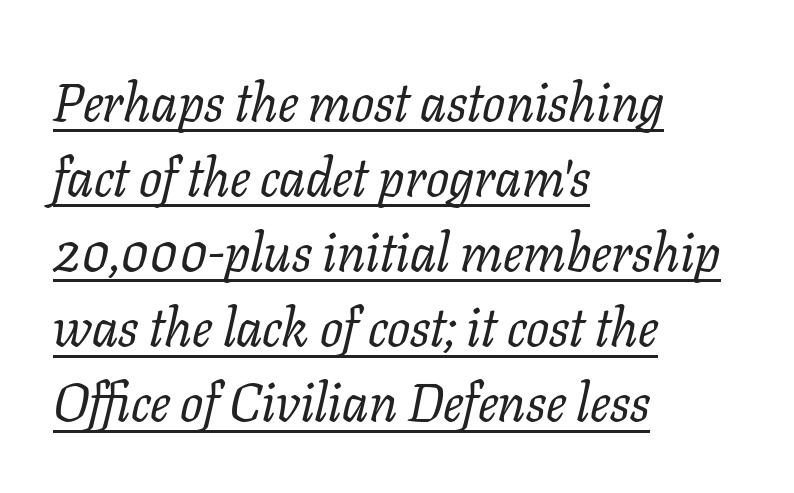
Q: Is the text bold? A: No.
Q: Is the text italic (slanted)? A: Yes, it leans right by about 11 degrees.
Q: Is the typeface a serif or a sans-serif typeface? A: Serif.
Q: Is the text underlined? A: Yes.
Q: How is the paragraph aligned? A: Left-aligned.
Q: Is the spacing between letters normal or unusually wide? A: Normal.
Q: Is the spacing between lines tight, normal or loose? A: Normal.
Q: Width (condensed, normal, or wide)? A: Normal.
Q: Stroke contrast? A: Low.
Q: x-height? A: Medium.
Q: Monospaced? A: No.
